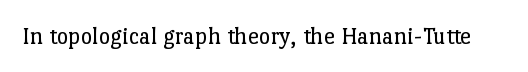
Q: Is the text bold? A: No.
Q: Is the text italic (slanted)? A: No, it is upright.
Q: Is the text underlined? A: No.
Q: Is the spacing between letters normal or unusually wide? A: Normal.
